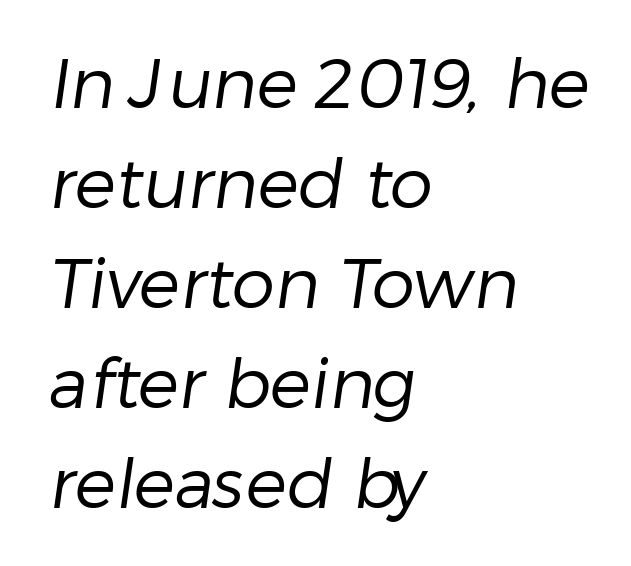
{"serif": "no", "bold": "no", "weight": "regular", "width": "normal", "stroke_contrast": "low", "x_height": "medium", "monospaced": "no", "underline": "no", "align": "left", "line_spacing": "normal", "line_spacing_ratio": 1.45, "letter_spacing": "normal", "letter_spacing_em": 0.0, "glyph_px": 69}
